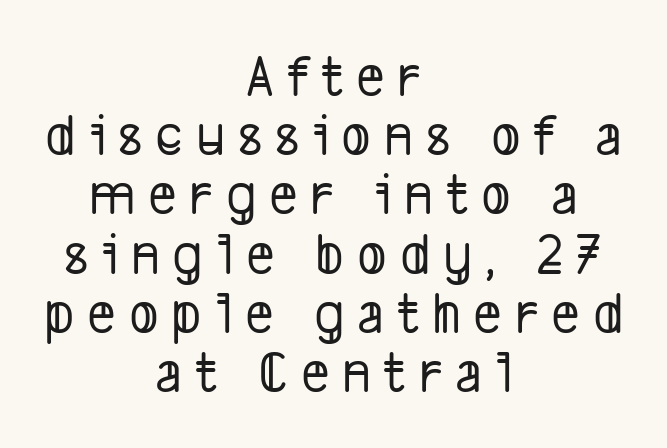
The image shows 61 px condensed sans-serif type; set centered, tight line spacing (0.97x), unusually wide letter spacing (+0.21 em), not underlined; low stroke contrast and a medium x-height.
